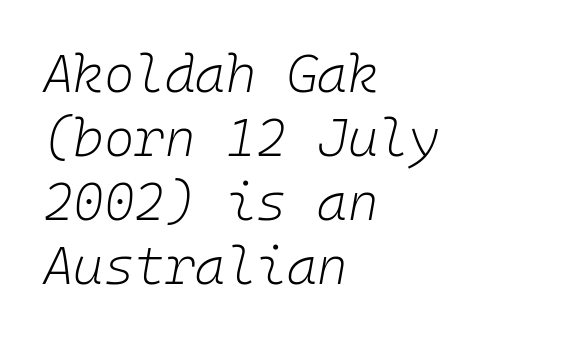
The image shows 52 px light type, italic (leaning right), monospaced; set left-aligned, line spacing 1.23x, normal letter spacing, not underlined; low stroke contrast and a medium x-height.
